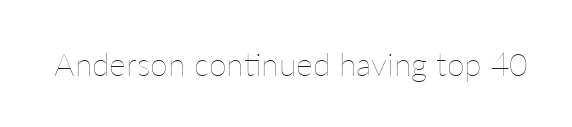
Q: Is the text bold? A: No.
Q: Is the text italic (slanted)? A: No, it is upright.
Q: Is the text underlined? A: No.
Q: Is the spacing between letters normal or unusually wide? A: Normal.
Q: Width (condensed, normal, or wide)? A: Normal.
Q: Stroke contrast? A: Low.
Q: x-height? A: Medium.
Q: Monospaced? A: No.
